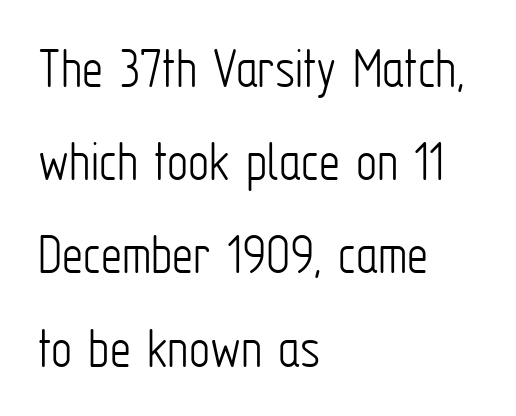
The image shows 59 px light, condensed sans-serif type, upright; set left-aligned, normal line spacing (1.58x), normal letter spacing, not underlined; low stroke contrast and a medium x-height.
